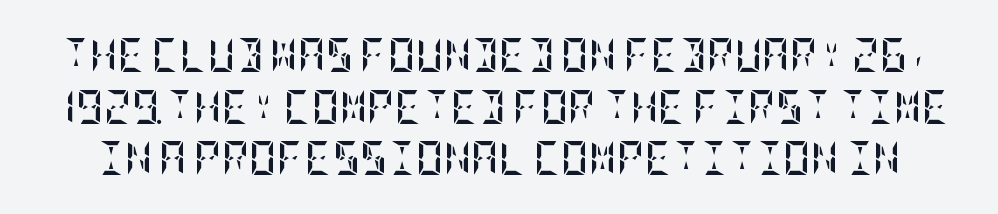
Q: Is the text bold? A: Yes.
Q: Is the text italic (slanted)? A: No, it is upright.
Q: Is the text underlined? A: No.
Q: Is the spacing between letters normal or unusually wide? A: Normal.
Q: Is the spacing between lines tight, normal or loose? A: Normal.
Q: Width (condensed, normal, or wide)? A: Condensed.
Q: Stroke contrast? A: Low.
Q: x-height? A: Large.
